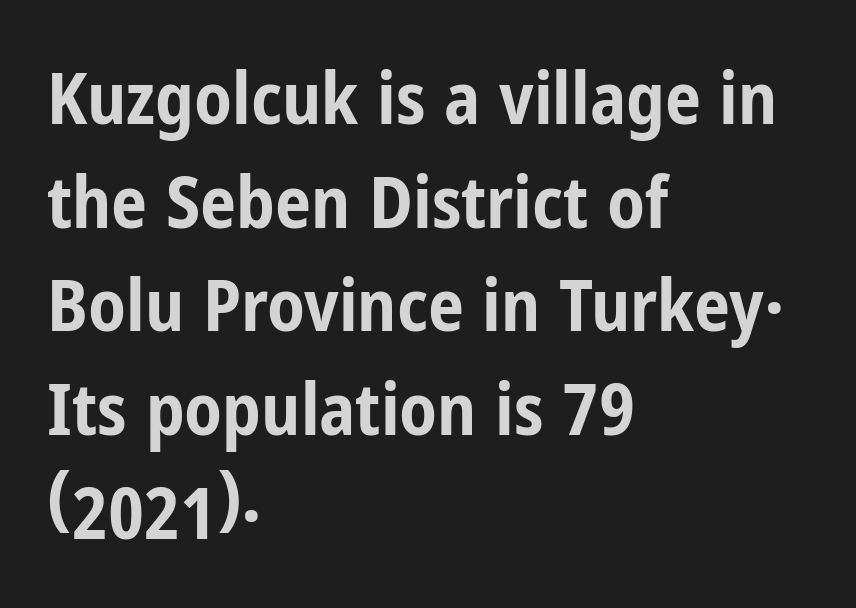
The paragraph shown leans on its left margin. In terms of letterform style, serifs are entirely absent. Each letter keeps its own natural width here, so spacing adapts to shape. A dark, heavy texture on the line: the type is bold. Successive baselines arrive at the customary interval.
